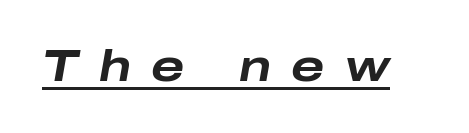
The specimen includes a rule beneath the text block's lines. Character widths vary here, with narrow letters taking less room than wide ones. Every letter is thick-stroked: bold, no question. The text carries the slant typical of an italic or oblique font. Spacing between characters has been opened up far beyond the box default.
